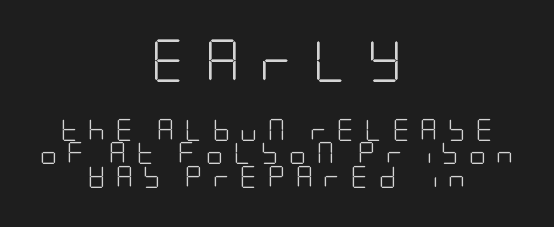
Q: Is the text bold? A: No.
Q: Is the text italic (slanted)? A: No, it is upright.
Q: Is the typeface a serif or a sans-serif typeface? A: Sans-serif.
Q: Is the text underlined? A: No.
Q: How is the paragraph aligned? A: Centered.
Q: Is the spacing between letters normal or unusually wide? A: Unusually wide.
Q: Is the spacing between lines tight, normal or loose? A: Tight.
Q: Which block of text is set in a larger size, the first (top) or the second (bottom)? A: The first (top) one.
Q: Width (condensed, normal, or wide)? A: Condensed.
Q: Stroke contrast? A: Low.
Q: x-height? A: Large.
